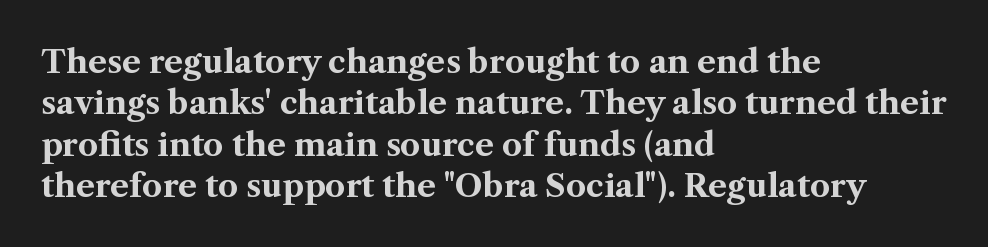
The image shows 32 px bold serif type, upright; set left-aligned, normal line spacing (1.29x), normal letter spacing, not underlined; medium stroke contrast and a medium x-height.
